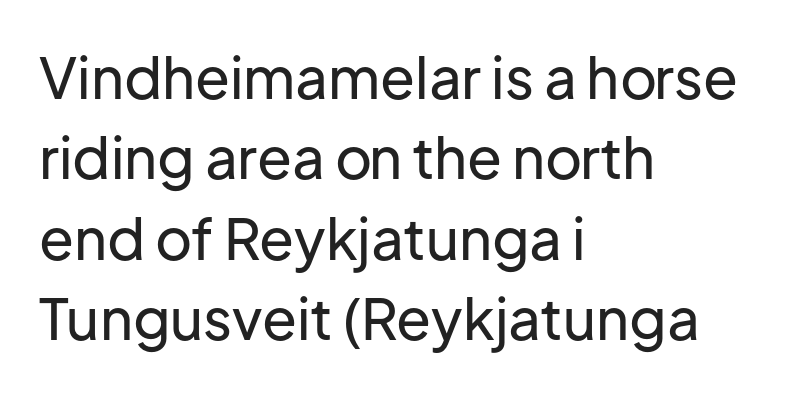
Do the characters align in a grid? No, the font is proportional. Is this a sans? Yes — the strokes have no serifs. The letterforms sit shoulder to shoulder at normal distance. Underline: absent.
